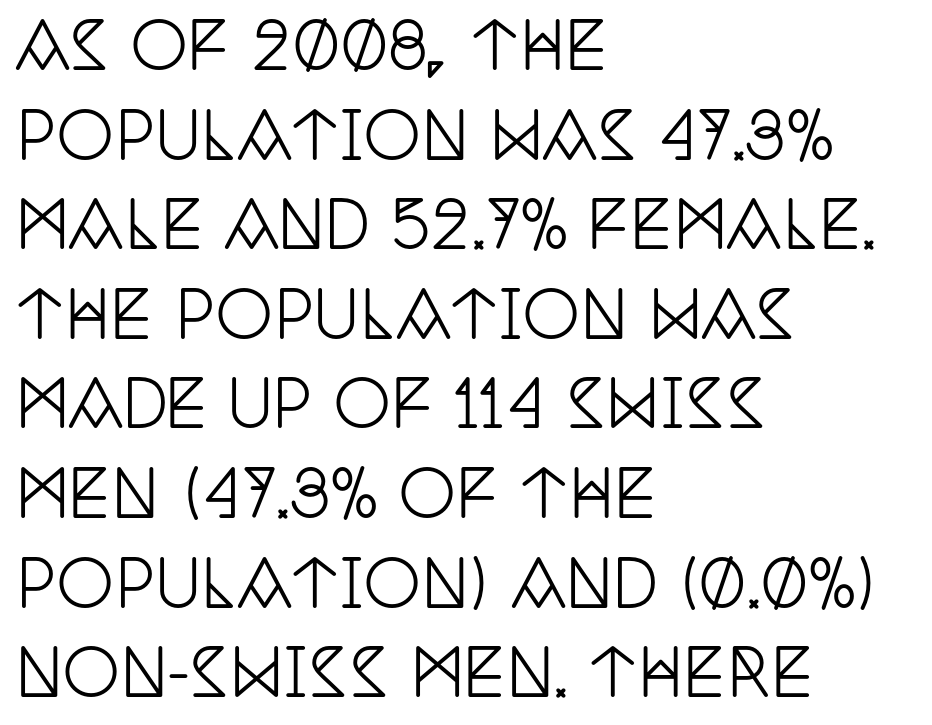
{"serif": "yes", "italic": "no", "width": "condensed", "stroke_contrast": "low", "x_height": "large", "monospaced": "no", "underline": "no", "align": "left", "line_spacing": "normal", "line_spacing_ratio": 1.4, "letter_spacing": "normal", "letter_spacing_em": 0.0, "glyph_px": 64}
